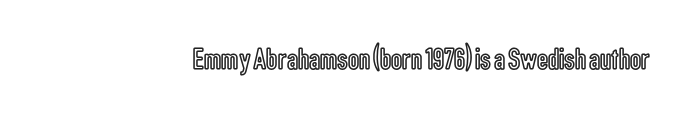
The foot of each line stays bare and open. This sample uses an upright cut, with every glyph sitting square on the baseline. Varying glyph widths throughout — classic text-font behaviour. This sample uses plain, unmodified letter spacing.
